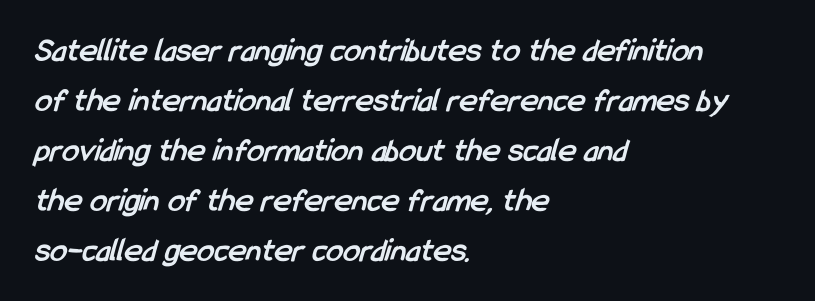
Observe the ordinary spacing: letters are neighbours, not strangers. Letters rest on an invisible, unmarked baseline. What kind of face is this? One without serifs — a sans. These lines are rendered in a variable-pitch font. Regular leading.
